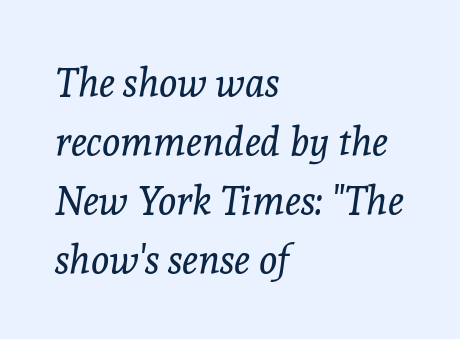
{"serif": "yes", "italic": "yes", "lean": "right", "slant_degrees": 8, "bold": "no", "weight": "regular", "width": "normal", "x_height": "medium", "monospaced": "no", "underline": "no", "align": "left", "line_spacing": "normal", "line_spacing_ratio": 1.51, "letter_spacing": "normal", "letter_spacing_em": 0.0, "glyph_px": 39}
